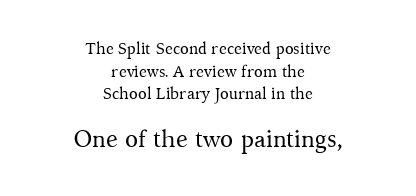
The letters in the lower block stand taller than those in the block above. Underline: absent. Characters remain perfectly vertical along every line. Horizontal alignment here is central, giving a formal, balanced look. Honestly, the letter spacing is just normal — you wouldn't notice it.
